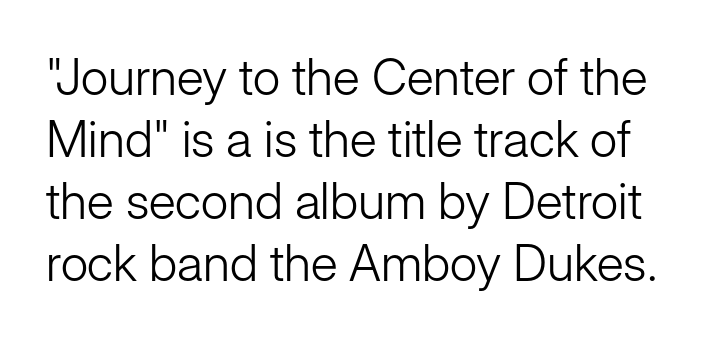
{"serif": "no", "italic": "no", "bold": "no", "weight": "light", "width": "normal", "stroke_contrast": "low", "x_height": "medium", "monospaced": "no", "underline": "no", "line_spacing_ratio": 1.24, "letter_spacing": "normal", "letter_spacing_em": 0.0, "glyph_px": 50}
